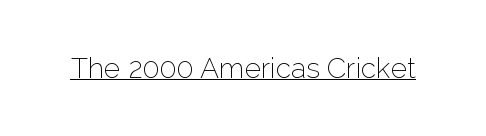
{"serif": "no", "italic": "no", "bold": "no", "weight": "thin", "width": "normal", "stroke_contrast": "low", "x_height": "medium", "monospaced": "no", "underline": "yes", "letter_spacing": "normal", "letter_spacing_em": 0.0, "glyph_px": 28}
